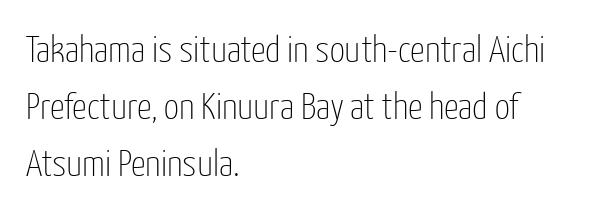
Q: Is the text bold? A: No.
Q: Is the text italic (slanted)? A: No, it is upright.
Q: Is the typeface a serif or a sans-serif typeface? A: Sans-serif.
Q: Is the text underlined? A: No.
Q: How is the paragraph aligned? A: Left-aligned.
Q: Is the spacing between letters normal or unusually wide? A: Normal.
Q: Is the spacing between lines tight, normal or loose? A: Normal.
Q: Width (condensed, normal, or wide)? A: Condensed.
Q: Stroke contrast? A: Low.
Q: x-height? A: Medium.
Q: Monospaced? A: No.
